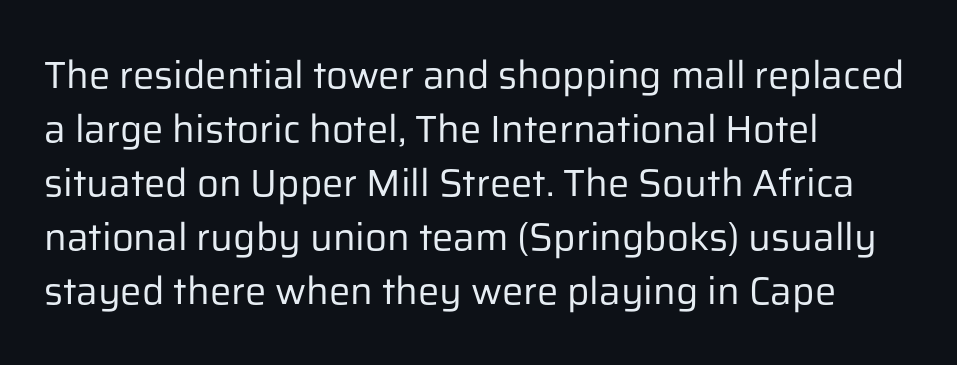
{"serif": "no", "italic": "no", "bold": "no", "weight": "regular", "width": "normal", "stroke_contrast": "low", "x_height": "medium", "monospaced": "no", "underline": "no", "align": "left", "line_spacing": "normal", "line_spacing_ratio": 1.42, "letter_spacing": "normal", "letter_spacing_em": 0.0, "glyph_px": 38}
